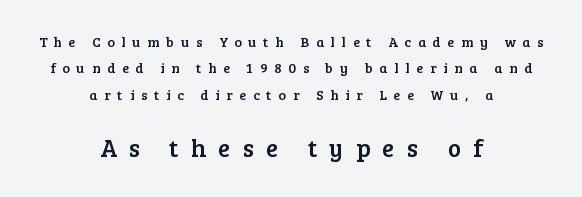
Q: Is the text italic (slanted)? A: No, it is upright.
Q: Is the text underlined? A: No.
Q: How is the paragraph aligned? A: Centered.
Q: Is the spacing between letters normal or unusually wide? A: Unusually wide.
Q: Which block of text is set in a larger size, the first (top) or the second (bottom)? A: The second (bottom) one.
